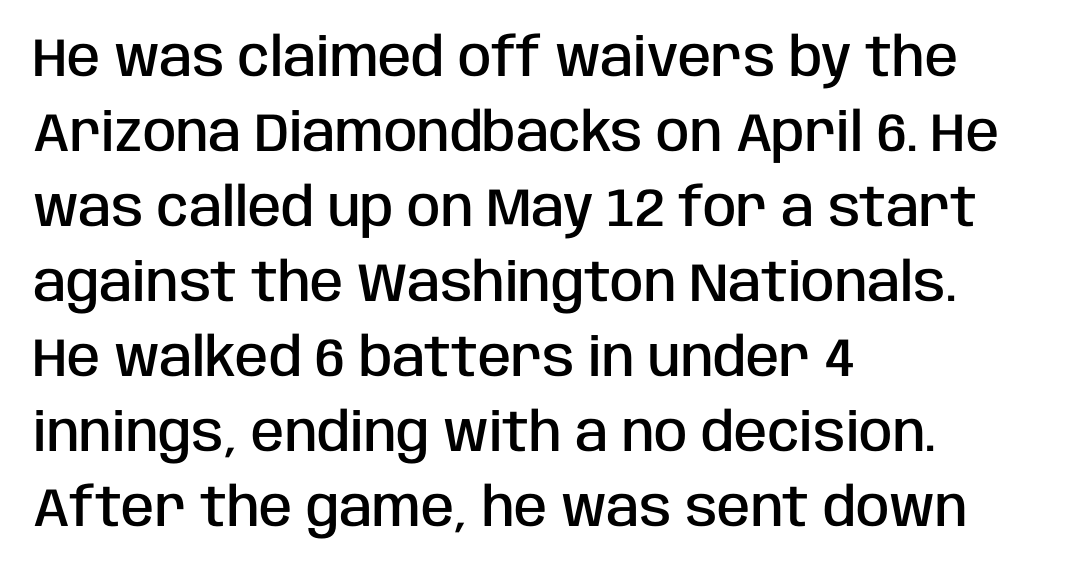
The image shows 54 px semibold, condensed sans-serif type, upright; set left-aligned, normal line spacing (1.39x), normal letter spacing, not underlined; low stroke contrast and a large x-height.
